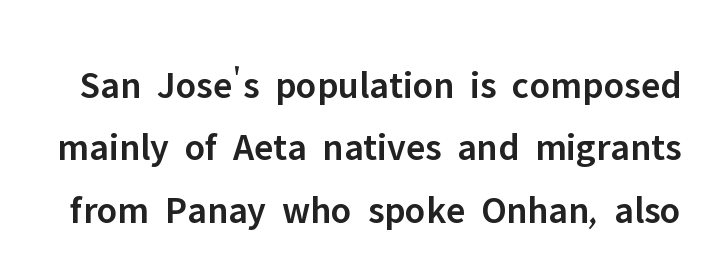
In terms of posture, this sample is upright. One glance says typical: line gaps are just what's usual. Nobody touched the tracking dial on this one. Proportional: the letters do not fall into vertical columns. Descenders hang freely into open space. Serif or sans? Sans — the stroke terminals are bare.
